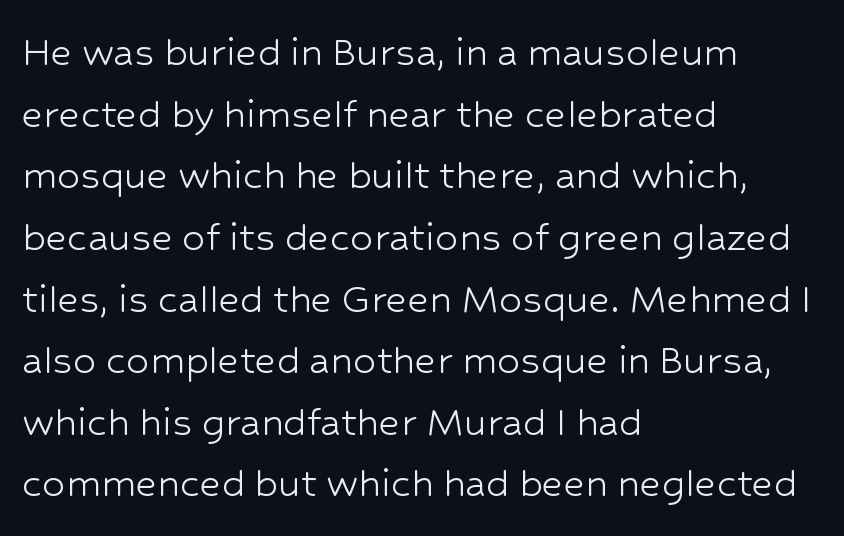
{"serif": "no", "italic": "no", "bold": "no", "weight": "light", "width": "normal", "stroke_contrast": "low", "x_height": "medium", "monospaced": "no", "underline": "no", "align": "left", "line_spacing": "normal", "line_spacing_ratio": 1.34, "letter_spacing": "normal", "letter_spacing_em": 0.0, "glyph_px": 46}
